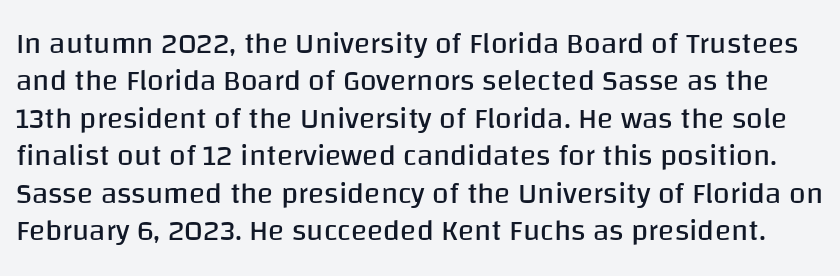
These lines are rendered in a variable-pitch font. Bold? No — there's no thickening of the strokes. Observe the ordinary spacing: letters are neighbours, not strangers. Underlining? Definitely not there. Italic: no, the glyphs are upright roman.
